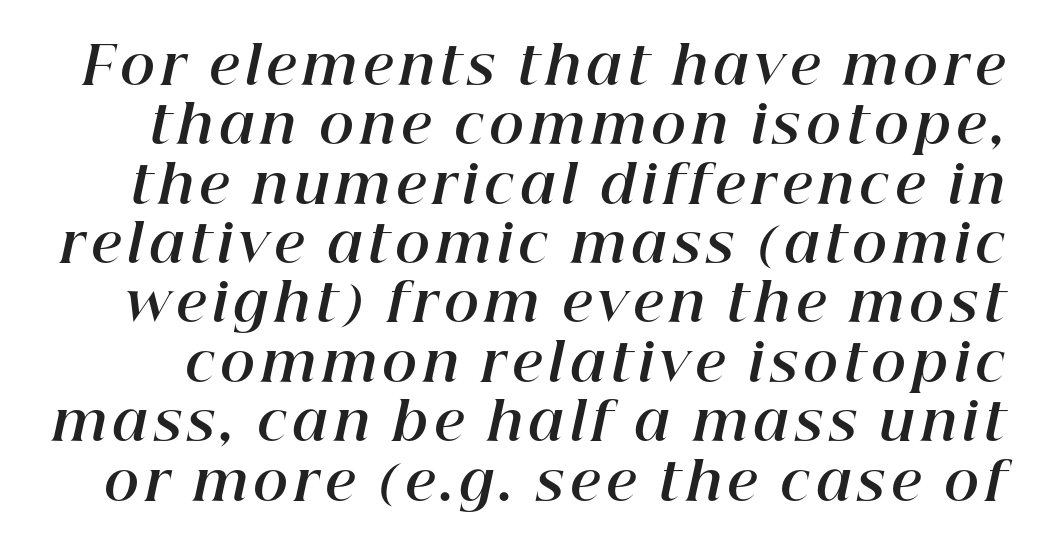
The image shows 53 px bold type, italic (leaning right); set tight line spacing (1.12x), not underlined; high stroke contrast and a medium x-height.
